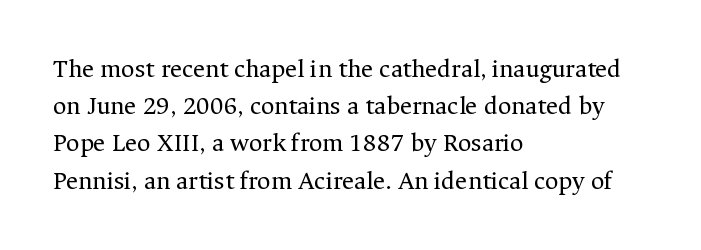
The rendering anchors every line to the left-hand side. A clean baseline with only descenders dipping below it. No chunkiness to these letters — they're not bold. Leading matches the norm, producing a regular column. Ascenders rise straight up at ninety degrees. Nobody touched the tracking dial on this one.
